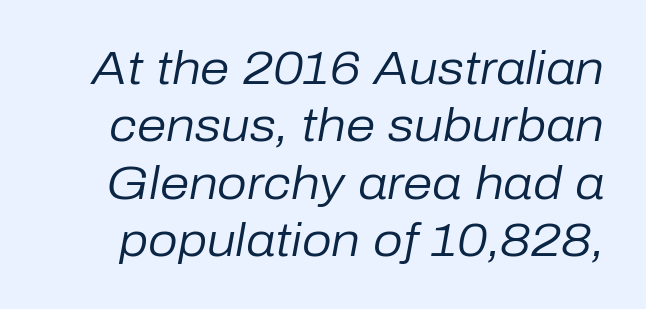
The image shows 47 px regular-weight type, italic (leaning right); set line spacing 1.22x, normal letter spacing, not underlined; low stroke contrast and a medium x-height.
